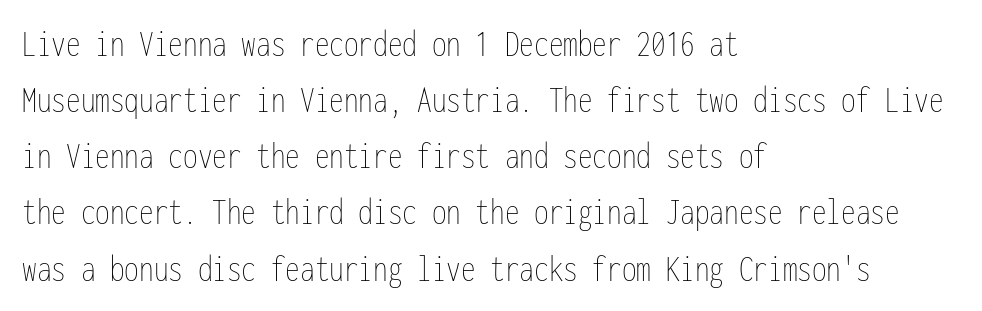
The image shows 39 px thin, condensed type, upright, monospaced; set left-aligned, normal line spacing (1.44x), normal letter spacing, not underlined; low stroke contrast and a medium x-height.
